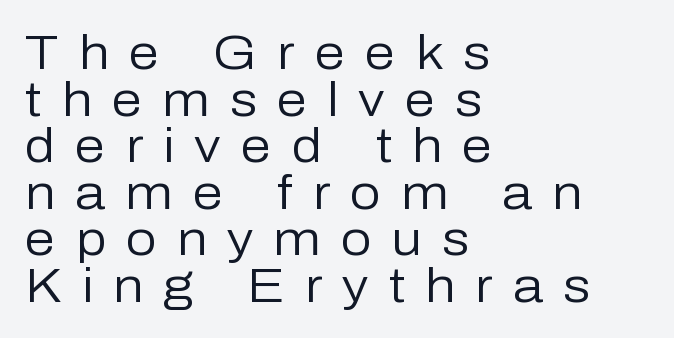
{"serif": "no", "italic": "no", "bold": "no", "weight": "regular", "width": "normal", "stroke_contrast": "low", "x_height": "medium", "monospaced": "no", "underline": "no", "align": "left", "line_spacing": "tight", "line_spacing_ratio": 0.95, "letter_spacing": "wide", "letter_spacing_em": 0.41, "glyph_px": 49}
